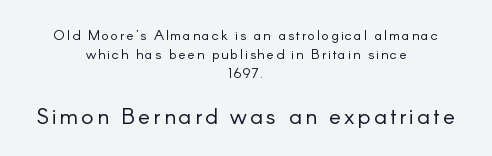
Q: Is the text bold? A: No.
Q: Is the text italic (slanted)? A: No, it is upright.
Q: Is the text underlined? A: No.
Q: How is the paragraph aligned? A: Centered.
Q: Is the spacing between lines tight, normal or loose? A: Normal.
Q: Which block of text is set in a larger size, the first (top) or the second (bottom)? A: The second (bottom) one.
